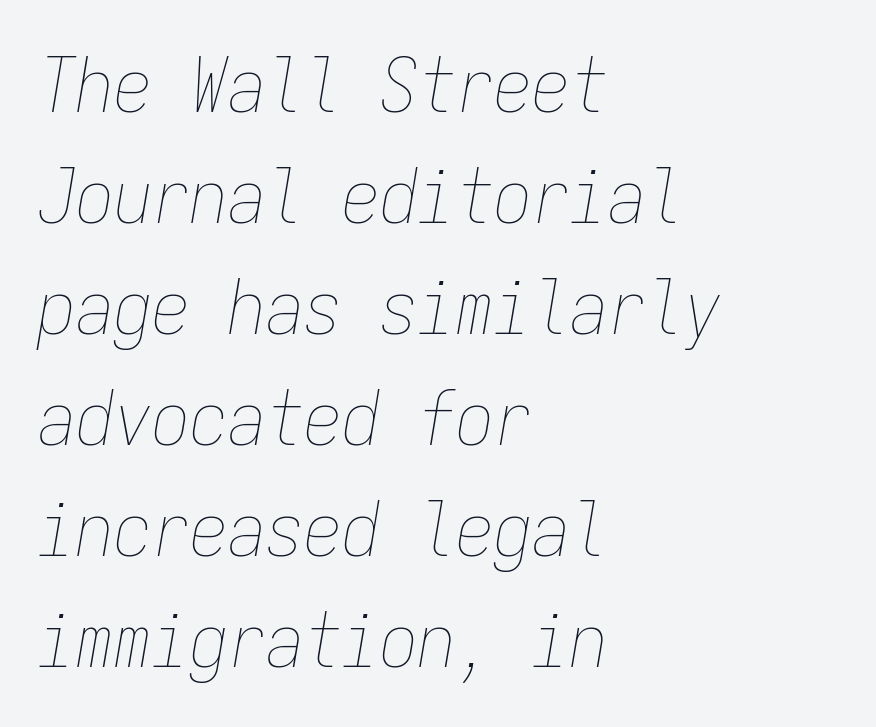
The image shows 76 px thin, condensed type, italic (leaning right), monospaced; set left-aligned, normal line spacing (1.46x), normal letter spacing, not underlined; low stroke contrast and a medium x-height.
